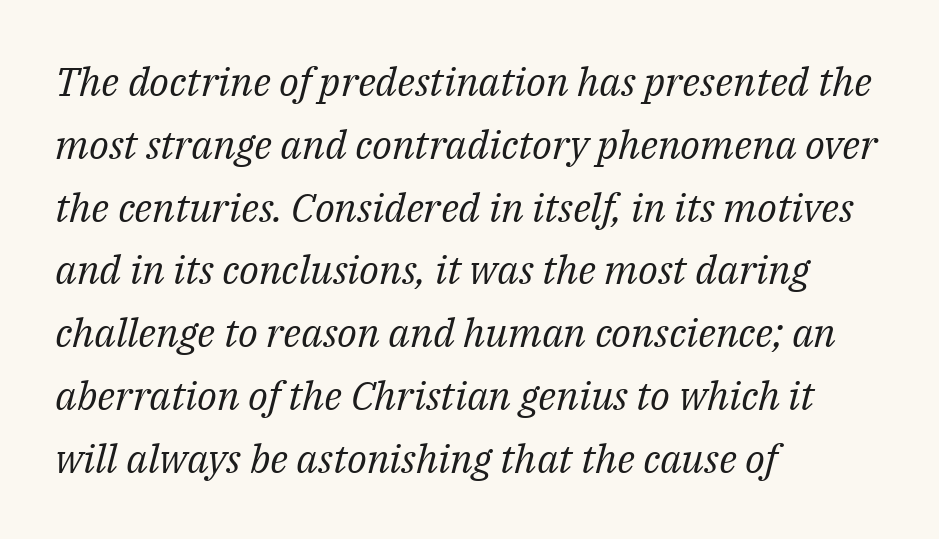
Q: Is the text bold? A: No.
Q: Is the text italic (slanted)? A: Yes, it leans right by about 14 degrees.
Q: Is the typeface a serif or a sans-serif typeface? A: Serif.
Q: Is the text underlined? A: No.
Q: How is the paragraph aligned? A: Left-aligned.
Q: Is the spacing between letters normal or unusually wide? A: Normal.
Q: Is the spacing between lines tight, normal or loose? A: Normal.
Q: Width (condensed, normal, or wide)? A: Normal.
Q: Stroke contrast? A: Medium.
Q: x-height? A: Medium.
Q: Monospaced? A: No.
